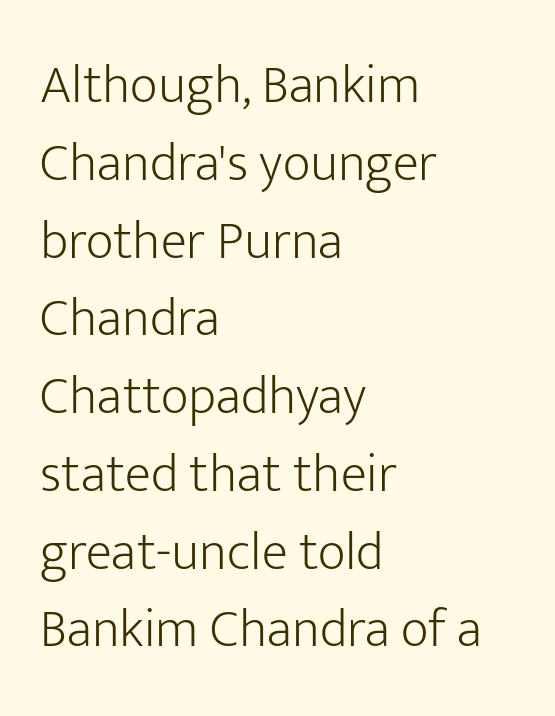
{"serif": "no", "italic": "no", "bold": "no", "weight": "light", "width": "normal", "stroke_contrast": "low", "x_height": "medium", "monospaced": "no", "underline": "no", "align": "left", "line_spacing": "normal", "line_spacing_ratio": 1.44, "letter_spacing": "normal", "letter_spacing_em": 0.0, "glyph_px": 54}
